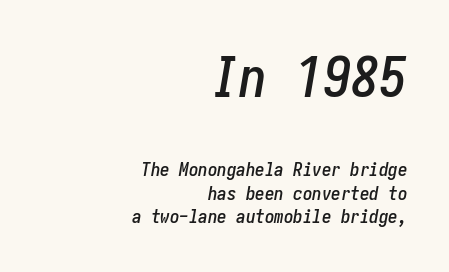
The image shows 56 px condensed type, italic (leaning right); set right-aligned, normal line spacing (1.25x), normal letter spacing, not underlined; the first (top) block is 2.95x larger; low stroke contrast and a medium x-height.
